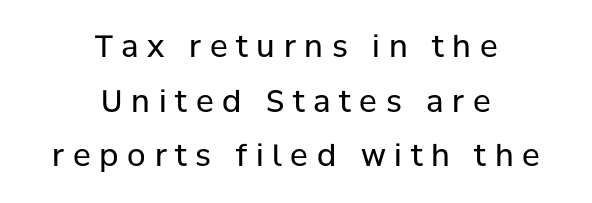
Q: Is the text bold? A: No.
Q: Is the text italic (slanted)? A: No, it is upright.
Q: Is the typeface a serif or a sans-serif typeface? A: Sans-serif.
Q: Is the text underlined? A: No.
Q: How is the paragraph aligned? A: Centered.
Q: Is the spacing between letters normal or unusually wide? A: Unusually wide.
Q: Width (condensed, normal, or wide)? A: Normal.
Q: Stroke contrast? A: Low.
Q: x-height? A: Medium.
Q: Monospaced? A: No.
